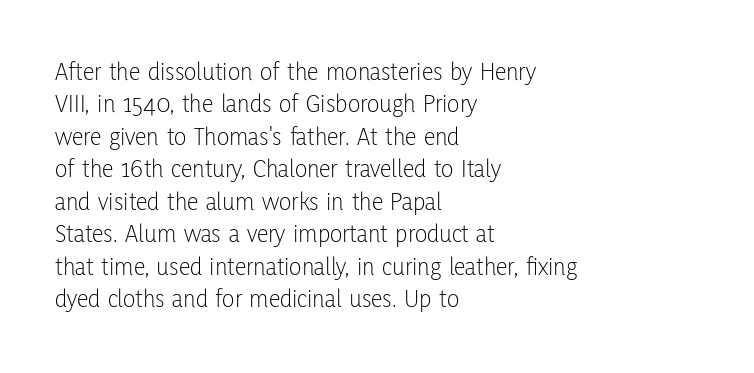
Q: Is the text bold? A: No.
Q: Is the text italic (slanted)? A: No, it is upright.
Q: Is the text underlined? A: No.
Q: How is the paragraph aligned? A: Left-aligned.
Q: Is the spacing between letters normal or unusually wide? A: Normal.
Q: Is the spacing between lines tight, normal or loose? A: Normal.
